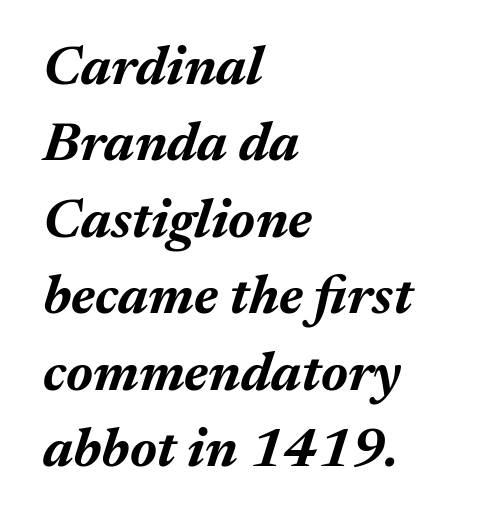
Q: Is the text bold? A: Yes.
Q: Is the text italic (slanted)? A: Yes, it leans right by about 17 degrees.
Q: Is the text underlined? A: No.
Q: How is the paragraph aligned? A: Left-aligned.
Q: Is the spacing between letters normal or unusually wide? A: Normal.
Q: Is the spacing between lines tight, normal or loose? A: Normal.
Q: Width (condensed, normal, or wide)? A: Normal.
Q: Stroke contrast? A: Medium.
Q: x-height? A: Medium.
Q: Monospaced? A: No.
